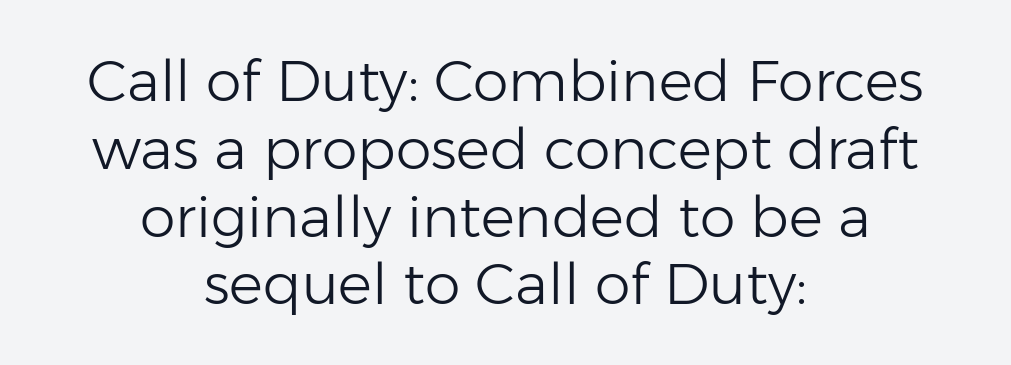
The image shows 57 px light sans-serif type, upright; set centered, line spacing 1.19x, normal letter spacing, not underlined; low stroke contrast and a medium x-height.
